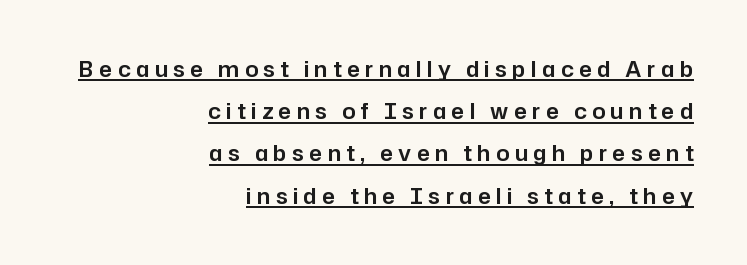
{"italic": "no", "underline": "yes", "align": "right", "line_spacing": "loose", "line_spacing_ratio": 2.01, "letter_spacing": "wide", "letter_spacing_em": 0.27, "glyph_px": 21}
